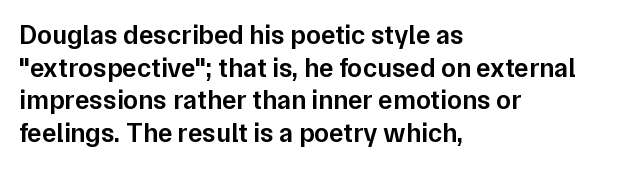
The rendering uses a semibold face; strokes are thickened but not to full bold. Inter-character spacing is left at the font's built-in metrics. Quick note: not italic, upright. Which margin do the lines hug? The left one — the right edge is uneven.
